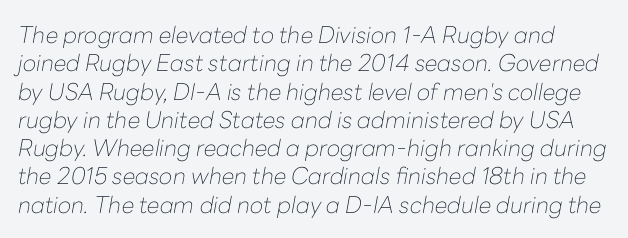
{"italic": "yes", "lean": "right", "slant_degrees": 10, "bold": "no", "underline": "no", "line_spacing_ratio": 1.23, "letter_spacing": "normal", "letter_spacing_em": 0.0, "glyph_px": 23}
